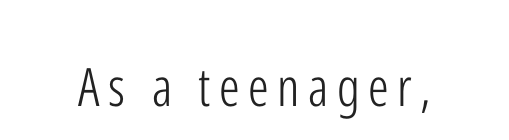
The image shows 53 px light, condensed sans-serif type, upright; set not underlined; low stroke contrast and a medium x-height.
